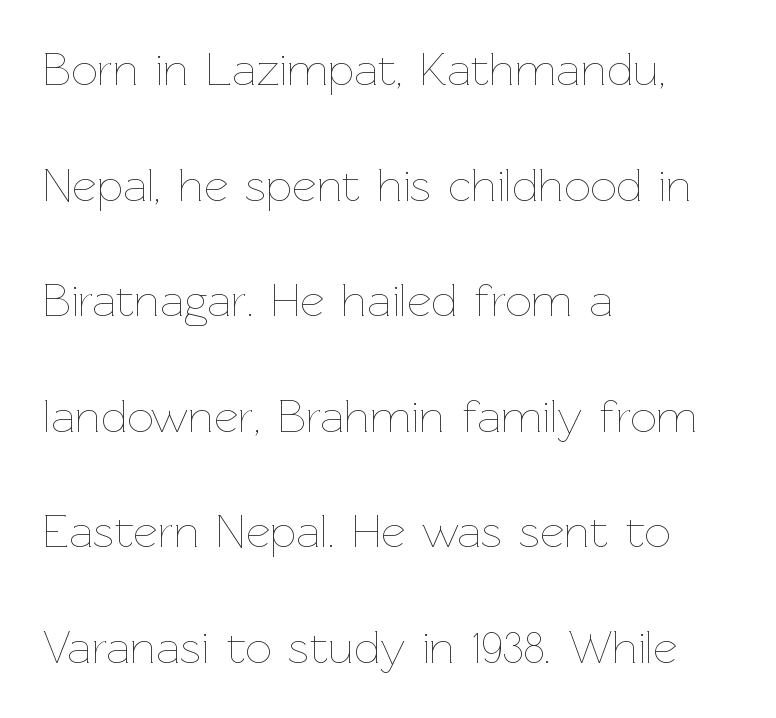
Does the lettering tilt? It doesn't — this is upright. Check the space under the baseline: it is left empty. Character widths vary here, with narrow letters taking less room than wide ones. Nobody touched the tracking dial on this one. The designer dialed line spacing up above the default.
